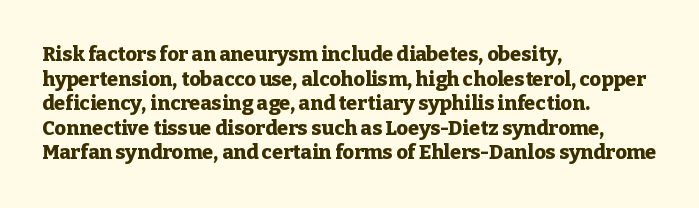
Q: Is the text bold? A: Yes.
Q: Is the text italic (slanted)? A: No, it is upright.
Q: Is the text underlined? A: No.
Q: How is the paragraph aligned? A: Left-aligned.
Q: Is the spacing between letters normal or unusually wide? A: Normal.
